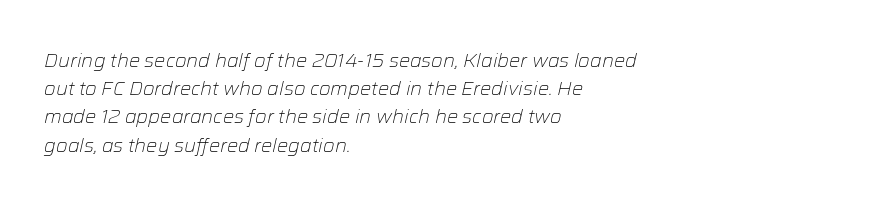
The image shows 20 px text type, italic (leaning right); set left-aligned, normal line spacing (1.41x), normal letter spacing, not underlined.
